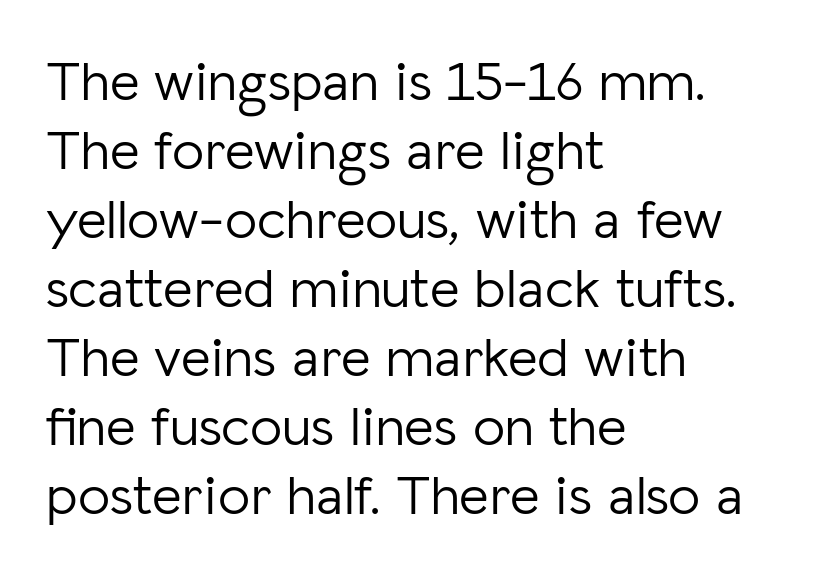
Q: Is the text bold? A: No.
Q: Is the text italic (slanted)? A: No, it is upright.
Q: Is the typeface a serif or a sans-serif typeface? A: Sans-serif.
Q: Is the text underlined? A: No.
Q: How is the paragraph aligned? A: Left-aligned.
Q: Is the spacing between letters normal or unusually wide? A: Normal.
Q: Width (condensed, normal, or wide)? A: Normal.
Q: Stroke contrast? A: Low.
Q: x-height? A: Medium.
Q: Monospaced? A: No.
